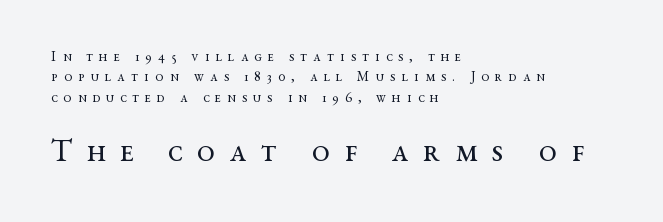
{"serif": "yes", "italic": "no", "bold": "no", "weight": "regular", "width": "wide", "stroke_contrast": "medium", "x_height": "medium", "monospaced": "no", "underline": "no", "align": "left", "line_spacing": "normal", "line_spacing_ratio": 1.46, "letter_spacing": "wide", "letter_spacing_em": 0.44, "larger_block": "second", "size_ratio": 2.29, "glyph_px": 32}
